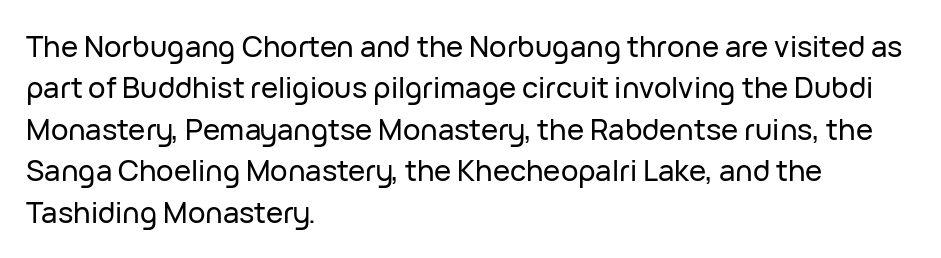
A student would call this left alignment; a typographer would say flush left, rag right. Are there feet on the stems? There aren't — it's a sans. This sample uses plain, unmodified letter spacing. Notice how descenders clear the ascenders below comfortably — that's standard leading. Spacing verdict: proportional, widths tailored to each character.
